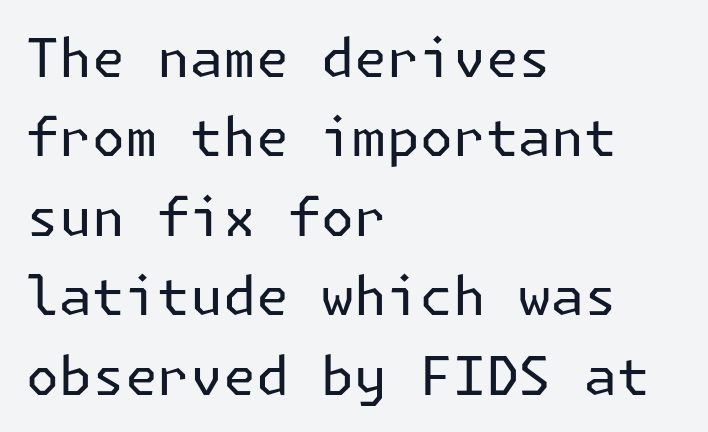
The image shows 53 px regular-weight sans-serif type, upright; set left-aligned, normal line spacing (1.5x), normal letter spacing, not underlined; low stroke contrast and a medium x-height.
